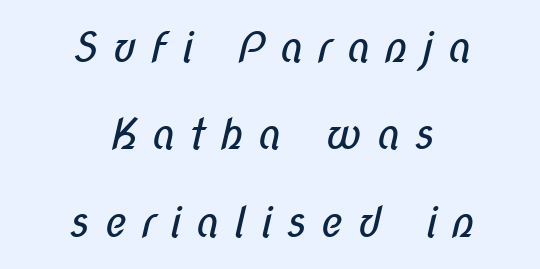
{"serif": "no", "bold": "no", "weight": "regular", "width": "condensed", "stroke_contrast": "low", "x_height": "medium", "monospaced": "no", "underline": "no", "align": "center", "line_spacing": "loose", "line_spacing_ratio": 2.08, "letter_spacing": "wide", "letter_spacing_em": 0.33, "glyph_px": 42}
